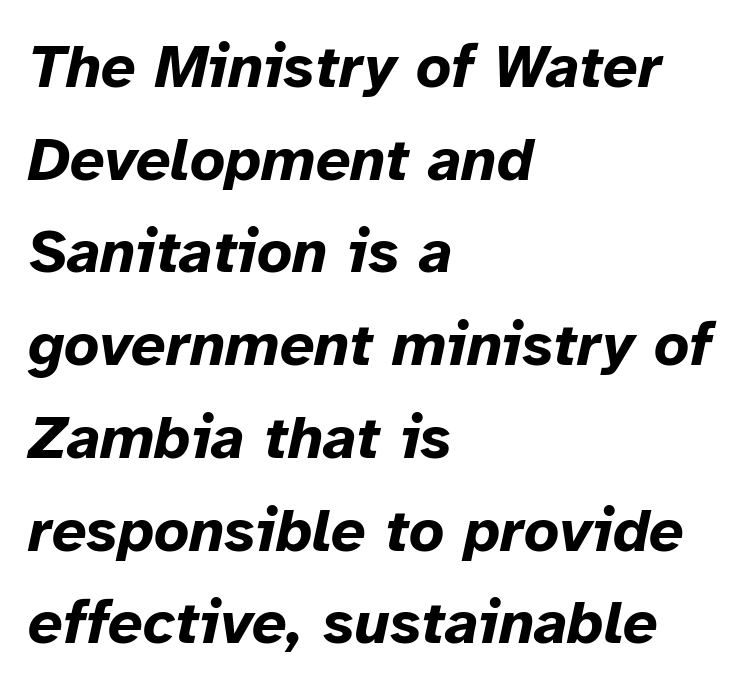
{"italic": "yes", "lean": "right", "slant_degrees": 12, "bold": "yes", "weight": "bold", "width": "normal", "stroke_contrast": "low", "x_height": "medium", "monospaced": "no", "underline": "no", "align": "left", "line_spacing": "normal", "line_spacing_ratio": 1.52, "letter_spacing": "normal", "letter_spacing_em": 0.0, "glyph_px": 61}
